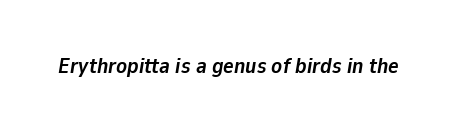
{"italic": "yes", "lean": "right", "slant_degrees": 9, "bold": "yes", "underline": "no", "letter_spacing": "normal", "letter_spacing_em": 0.0, "glyph_px": 22}
